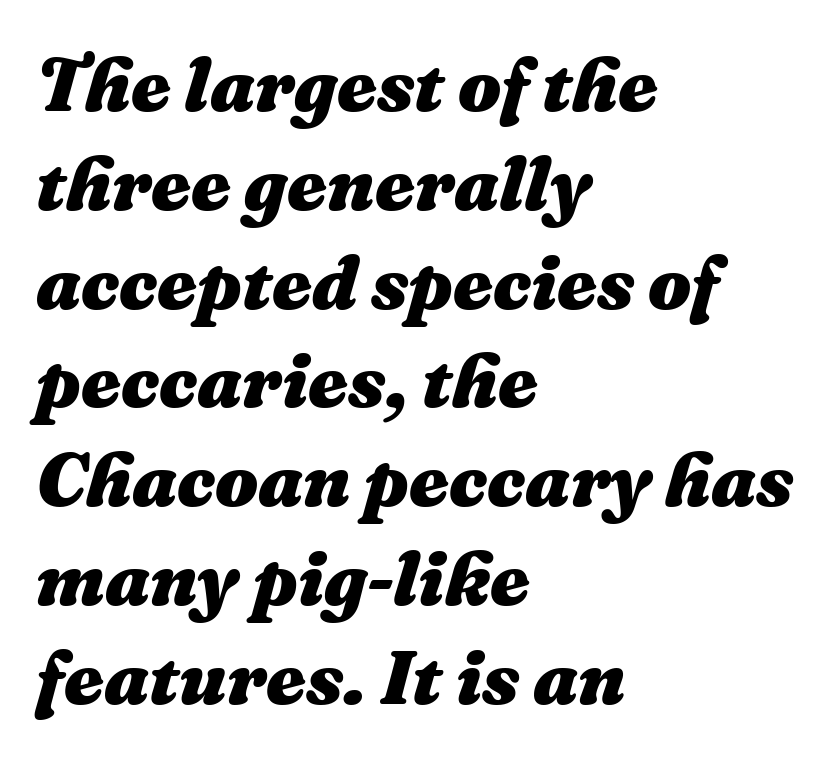
Is there much room between lines? A standard amount, neither cramped nor airy. No word sits above an underline. The tracking reads as untouched default to a designer's eye. All the whitespace from short lines collects on the right.
